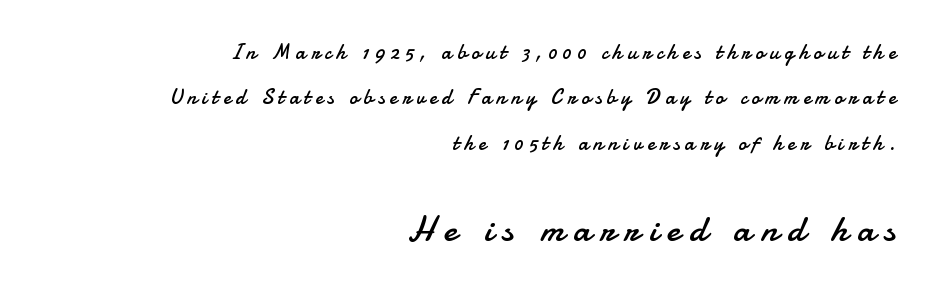
These lines stack with their right ends in a neat column. Weight: not bold — regular or lighter. Observe the wide spacing: letters keep a clear distance from each other. These lines are rendered in a variable-pitch font.
